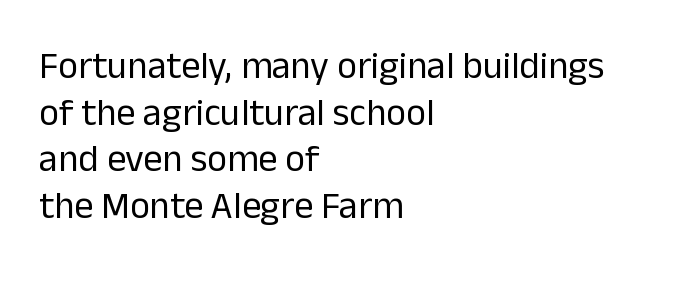
The horizontal fit of the characters is conventional and even. On a weight scale, this lands at 450 or below. The letters carry no serifs — their stems end cleanly without finishing strokes. The text block is weighted toward the left margin, trailing off unevenly rightward. Check under the words: just untouched page. The typography opts for an upright posture over an oblique one.
